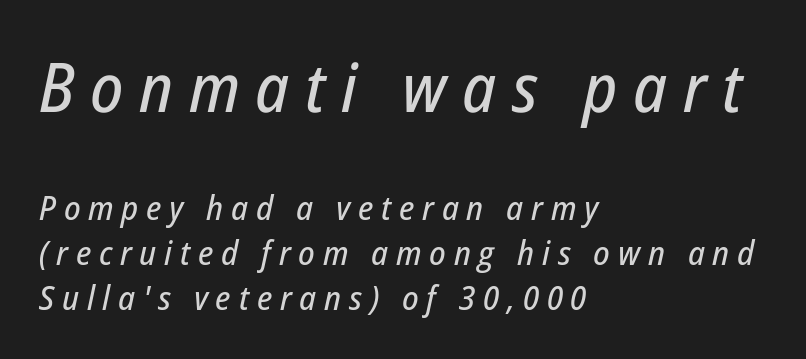
Bigger letters appear in the top chunk; the bottom chunk is reduced. The baseline area is clear. The letterforms stand isolated, each surrounded by extra space. Think of a printed novel: that variable character pitch is what you see here. Whoever set this chose a conventional vertical rhythm.
